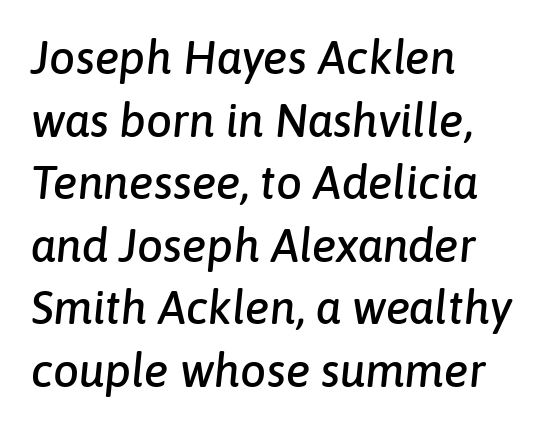
Decoration check: the copy has no underline. Here the designer chose a conventional face with non-uniform glyph widths. The space between consecutive lines is moderate. Compared with ordinary roman type, these characters are visibly tilted.
